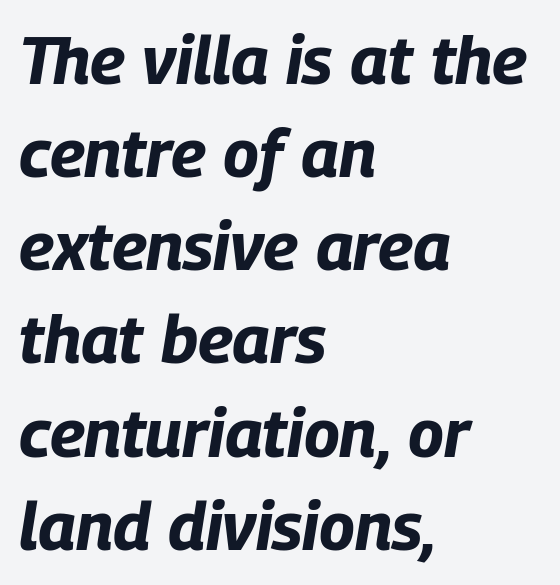
Q: Is the text bold? A: Yes.
Q: Is the text italic (slanted)? A: Yes, it leans right by about 9 degrees.
Q: Is the text underlined? A: No.
Q: How is the paragraph aligned? A: Left-aligned.
Q: Is the spacing between letters normal or unusually wide? A: Normal.
Q: Is the spacing between lines tight, normal or loose? A: Normal.
Q: Width (condensed, normal, or wide)? A: Condensed.
Q: Stroke contrast? A: Low.
Q: x-height? A: Large.
Q: Monospaced? A: No.
